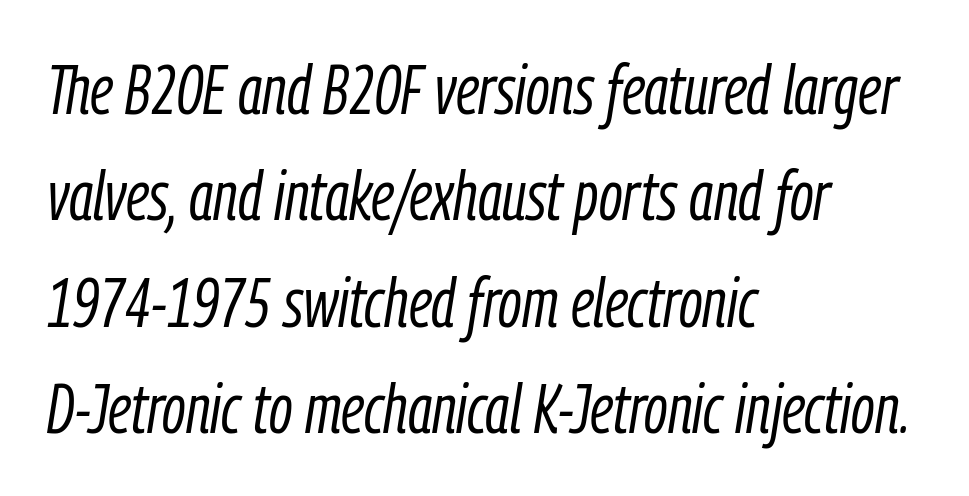
The image shows 69 px light, condensed type, italic (leaning right); set left-aligned, normal line spacing (1.54x), normal letter spacing, not underlined; low stroke contrast and a medium x-height.
